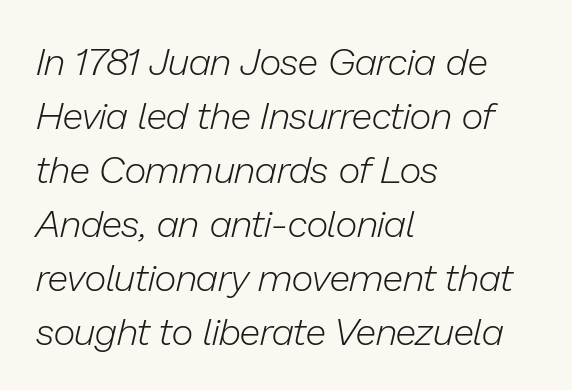
The image shows 38 px light type, italic (leaning right); set left-aligned, normal line spacing (1.42x), normal letter spacing, not underlined; low stroke contrast and a medium x-height.
